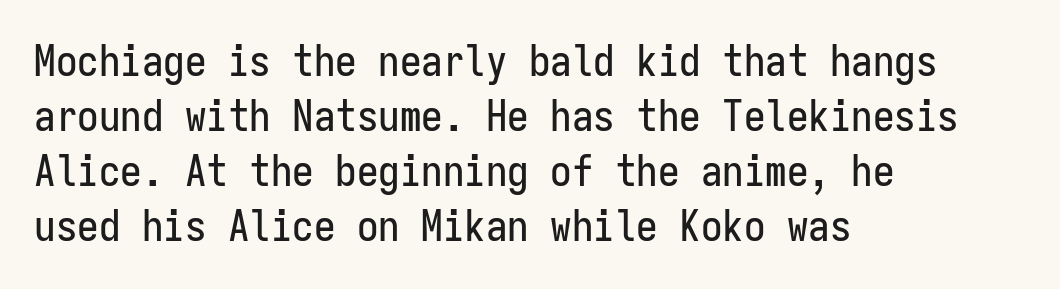
The image shows 43 px condensed sans-serif type, upright, monospaced; set left-aligned, normal line spacing (1.28x), normal letter spacing, not underlined; low stroke contrast and a medium x-height.
